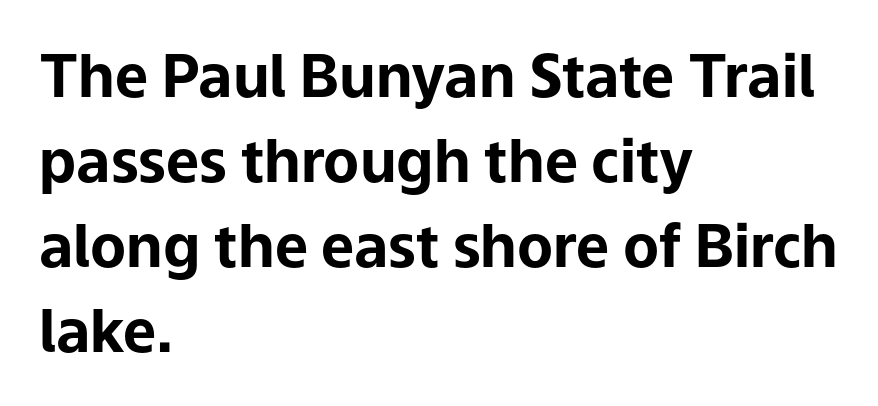
Q: Is the text bold? A: Yes.
Q: Is the text italic (slanted)? A: No, it is upright.
Q: Is the typeface a serif or a sans-serif typeface? A: Sans-serif.
Q: Is the text underlined? A: No.
Q: How is the paragraph aligned? A: Left-aligned.
Q: Is the spacing between letters normal or unusually wide? A: Normal.
Q: Is the spacing between lines tight, normal or loose? A: Normal.
Q: Width (condensed, normal, or wide)? A: Normal.
Q: Stroke contrast? A: Low.
Q: x-height? A: Medium.
Q: Monospaced? A: No.
